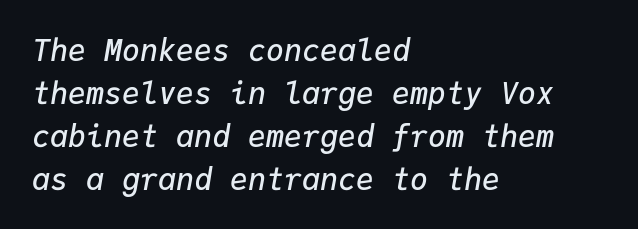
{"italic": "yes", "lean": "right", "slant_degrees": 9, "bold": "semi", "weight": "semibold", "width": "normal", "stroke_contrast": "low", "x_height": "medium", "monospaced": "yes", "underline": "no", "align": "left", "line_spacing": "normal", "line_spacing_ratio": 1.43, "letter_spacing": "normal", "letter_spacing_em": 0.0, "glyph_px": 30}
